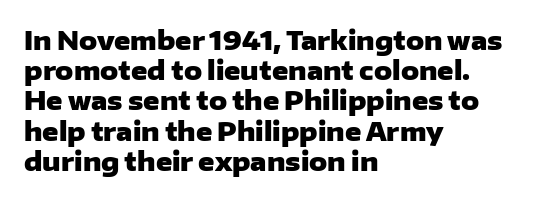
Q: Is the text bold? A: Yes.
Q: Is the text italic (slanted)? A: No, it is upright.
Q: Is the text underlined? A: No.
Q: How is the paragraph aligned? A: Left-aligned.
Q: Is the spacing between letters normal or unusually wide? A: Normal.
